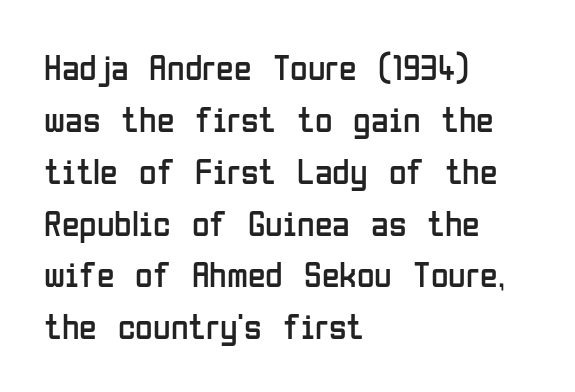
The image shows 36 px regular-weight, condensed sans-serif type, upright; set left-aligned, normal line spacing (1.44x), normal letter spacing, not underlined; low stroke contrast and a medium x-height.
